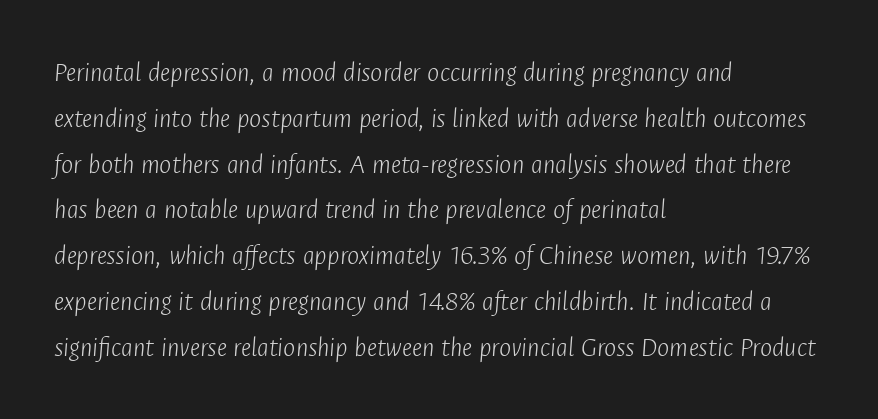
Q: Is the text bold? A: No.
Q: Is the text italic (slanted)? A: Yes, it leans right by about 4 degrees.
Q: Is the text underlined? A: No.
Q: How is the paragraph aligned? A: Left-aligned.
Q: Is the spacing between letters normal or unusually wide? A: Normal.
Q: Is the spacing between lines tight, normal or loose? A: Normal.
Q: Width (condensed, normal, or wide)? A: Condensed.
Q: Stroke contrast? A: Low.
Q: x-height? A: Medium.
Q: Monospaced? A: No.
